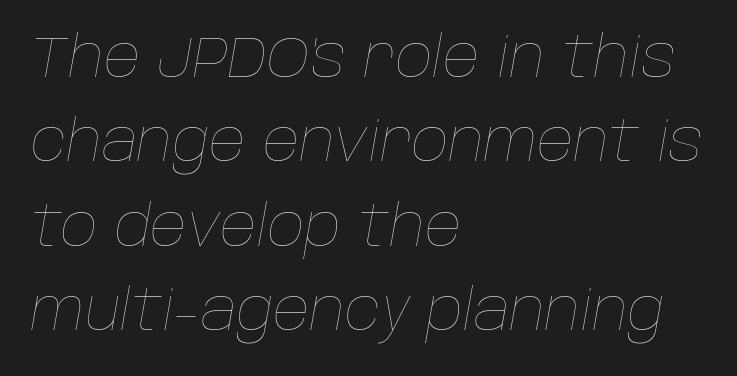
The image shows 57 px thin type, italic (leaning right); set left-aligned, normal line spacing (1.48x), normal letter spacing, not underlined; low stroke contrast and a large x-height.
